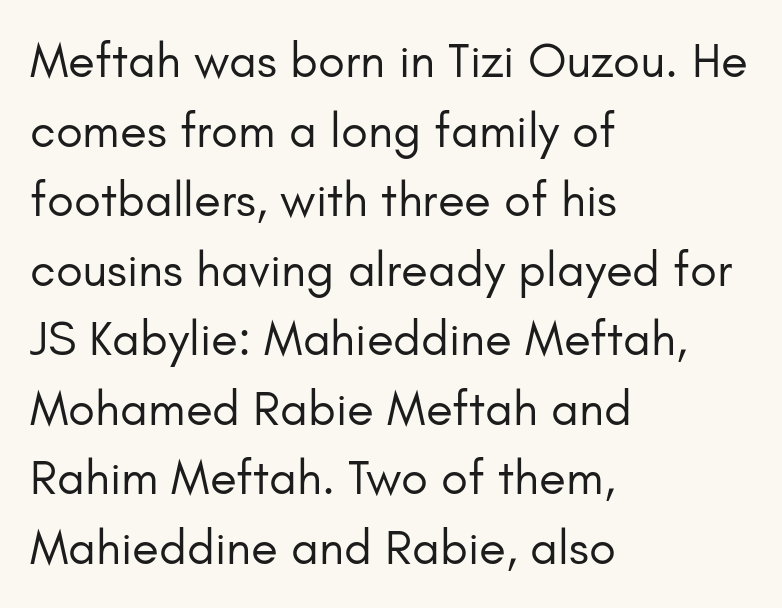
The image shows 49 px regular-weight sans-serif type, upright; set left-aligned, normal line spacing (1.42x), normal letter spacing, not underlined; low stroke contrast and a small x-height.
